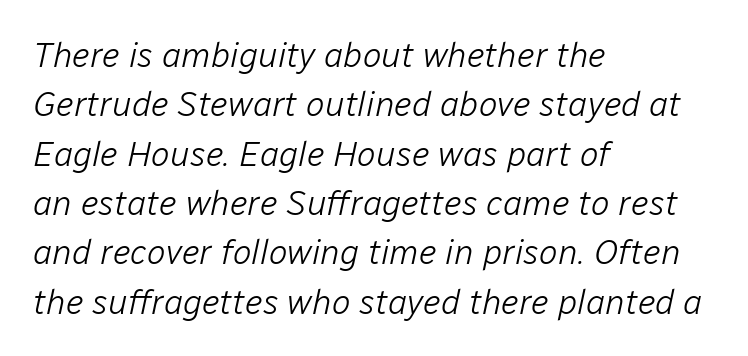
The image shows 35 px light type, italic (leaning right); set left-aligned, normal line spacing (1.41x), normal letter spacing, not underlined; low stroke contrast and a medium x-height.
